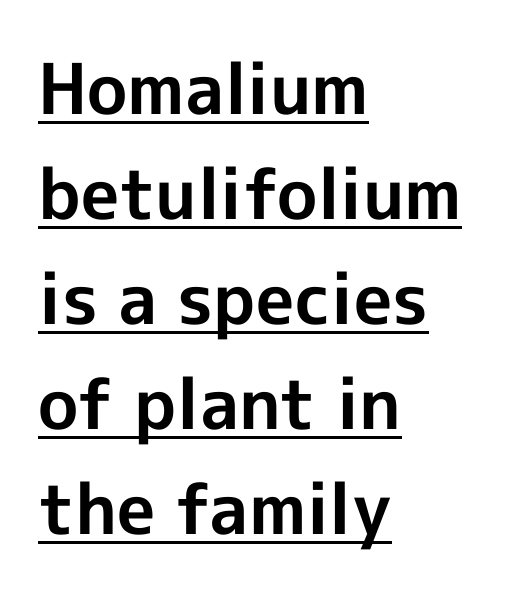
Q: Is the text bold? A: Yes.
Q: Is the text italic (slanted)? A: No, it is upright.
Q: Is the typeface a serif or a sans-serif typeface? A: Sans-serif.
Q: Is the text underlined? A: Yes.
Q: How is the paragraph aligned? A: Left-aligned.
Q: Is the spacing between letters normal or unusually wide? A: Normal.
Q: Is the spacing between lines tight, normal or loose? A: Normal.
Q: Width (condensed, normal, or wide)? A: Normal.
Q: x-height? A: Medium.
Q: Monospaced? A: No.
